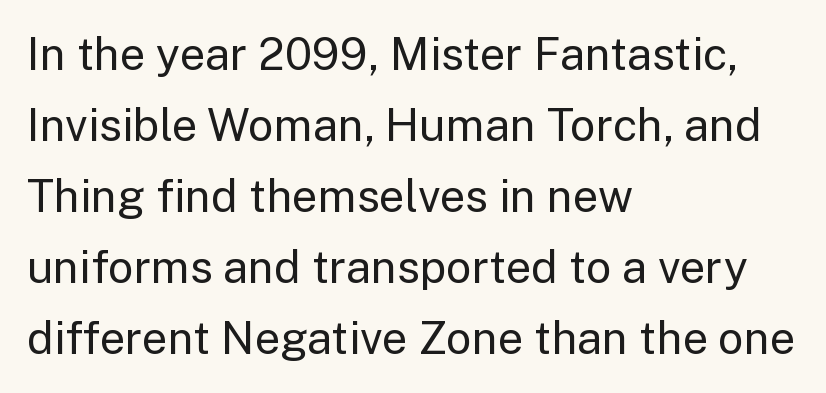
The image shows 45 px regular-weight sans-serif type, upright; set left-aligned, normal line spacing (1.58x), normal letter spacing, not underlined; low stroke contrast and a medium x-height.
